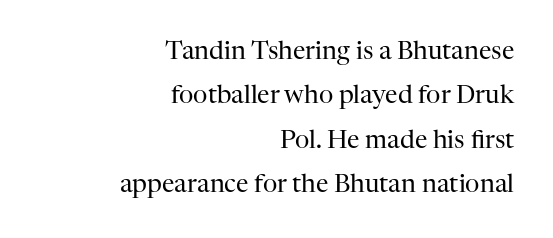
Q: Is the text bold? A: No.
Q: Is the text italic (slanted)? A: No, it is upright.
Q: Is the text underlined? A: No.
Q: How is the paragraph aligned? A: Right-aligned.
Q: Is the spacing between letters normal or unusually wide? A: Normal.
